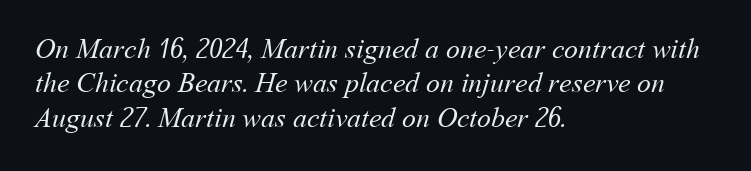
Line starts are locked; line ends wander. Spacing verdict: proportional, widths tailored to each character. Bold? No — there's no thickening of the strokes. Clear beneath every line of the passage. Between one letter and the next there's only the usual sliver of space.
